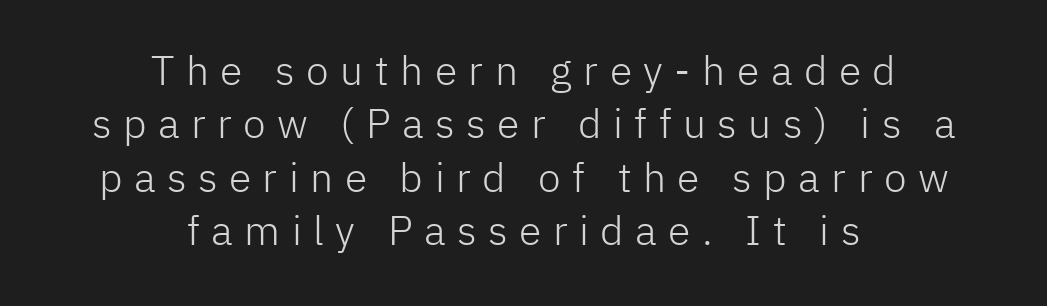
Q: Is the text bold? A: No.
Q: Is the text italic (slanted)? A: No, it is upright.
Q: Is the typeface a serif or a sans-serif typeface? A: Sans-serif.
Q: Is the text underlined? A: No.
Q: How is the paragraph aligned? A: Centered.
Q: Is the spacing between letters normal or unusually wide? A: Unusually wide.
Q: Is the spacing between lines tight, normal or loose? A: Normal.
Q: Width (condensed, normal, or wide)? A: Normal.
Q: Stroke contrast? A: Low.
Q: x-height? A: Medium.
Q: Monospaced? A: No.
